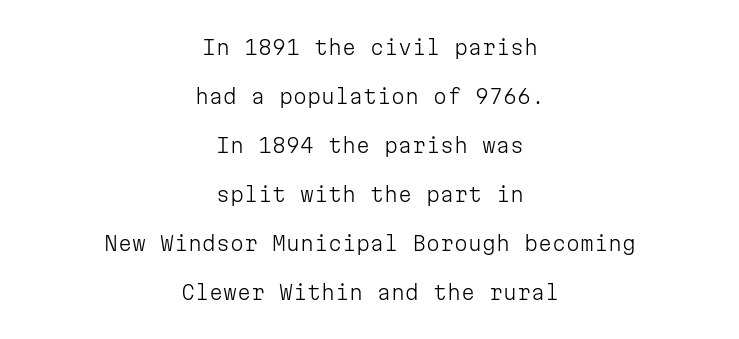
Q: Is the text bold? A: No.
Q: Is the text italic (slanted)? A: No, it is upright.
Q: Is the text underlined? A: No.
Q: How is the paragraph aligned? A: Centered.
Q: Is the spacing between letters normal or unusually wide? A: Normal.
Q: Is the spacing between lines tight, normal or loose? A: Loose.
